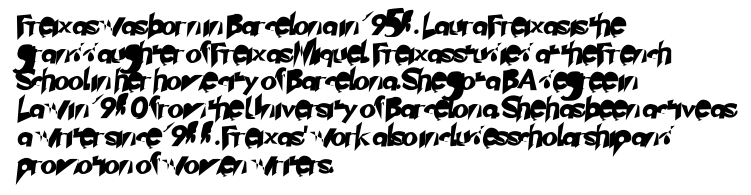
The image shows 21 px text type; set left-aligned, normal line spacing (1.32x), normal letter spacing, not underlined.
